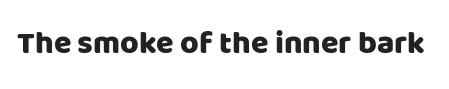
Letter spacing: default. A roman cut, with each character standing at attention. The gap between lines stays unmarked. The letters carry no serifs — their stems end cleanly without finishing strokes. Spacing verdict: proportional, widths tailored to each character.
